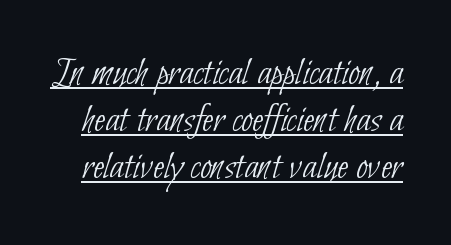
The image shows 41 px thin, condensed sans-serif type; set tight line spacing (1.15x), normal letter spacing, underlined; low stroke contrast and a small x-height.
